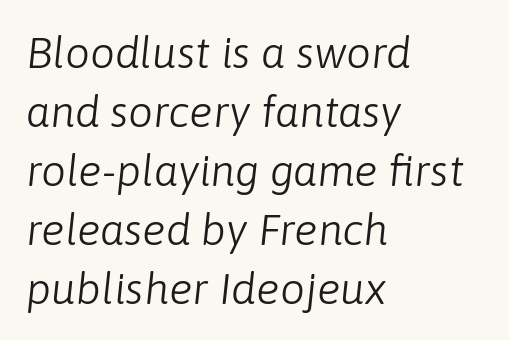
The image shows 44 px light type, italic (leaning right); set left-aligned, normal line spacing (1.34x), normal letter spacing, not underlined; low stroke contrast and a medium x-height.
